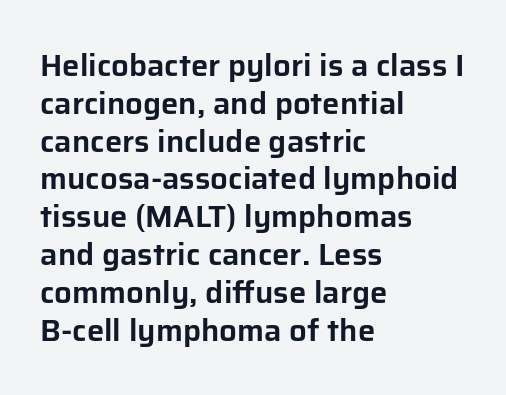
{"serif": "no", "italic": "no", "width": "normal", "stroke_contrast": "low", "x_height": "medium", "monospaced": "no", "underline": "no", "align": "left", "line_spacing_ratio": 1.22, "letter_spacing": "normal", "letter_spacing_em": 0.0, "glyph_px": 31}
